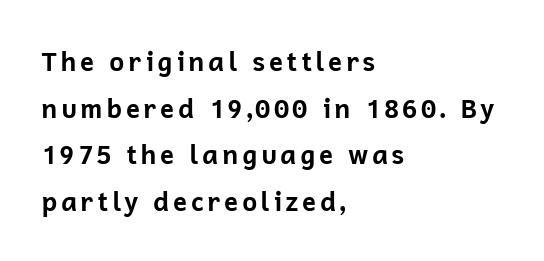
Q: Is the text bold? A: Yes.
Q: Is the text italic (slanted)? A: No, it is upright.
Q: Is the text underlined? A: No.
Q: How is the paragraph aligned? A: Left-aligned.
